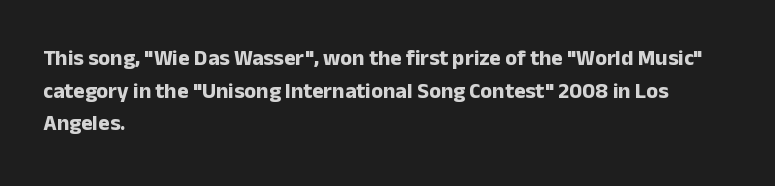
The letters stand straight up with perfectly vertical stems. Vertical spacing — default. Beneath every word, the page is bare. Typeset ragged right — the left edge is the straight one.
